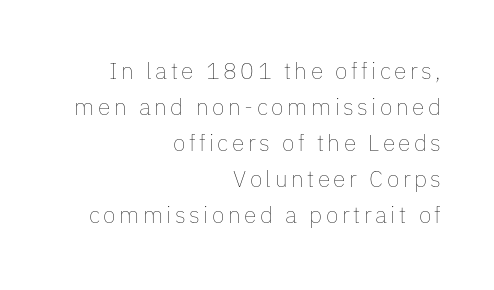
A normal amount of white space separates one row of letters from the next. The letters stand upright; this is a roman face. Weight: in the light-to-regular range. The glyphs are unaccompanied by any horizontal stroke below them.
